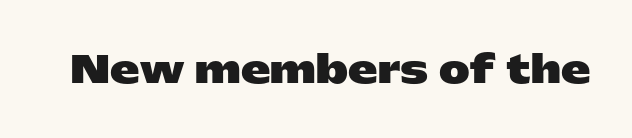
Students, note that the glyphs here touch the page at normal intervals. The designer went with a sans here, leaving each stem footless. These lines carry a lot of weight — the face is fully bold. Underline: absent. Note the varied advance widths — an 'i' is clearly narrower than an 'm'. The specimen reads as upright at a glance.
